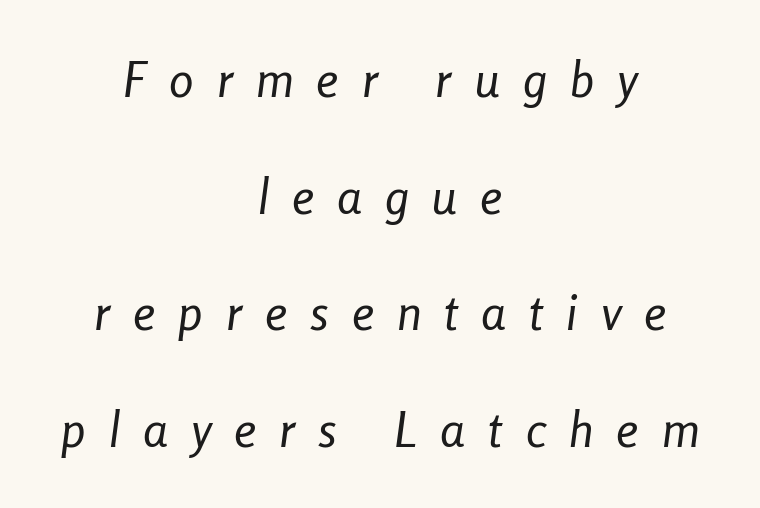
Q: Is the text bold? A: No.
Q: Is the text italic (slanted)? A: Yes, it leans right by about 8 degrees.
Q: Is the text underlined? A: No.
Q: How is the paragraph aligned? A: Centered.
Q: Is the spacing between letters normal or unusually wide? A: Unusually wide.
Q: Is the spacing between lines tight, normal or loose? A: Loose.
Q: Width (condensed, normal, or wide)? A: Condensed.
Q: Stroke contrast? A: Low.
Q: x-height? A: Medium.
Q: Monospaced? A: No.
